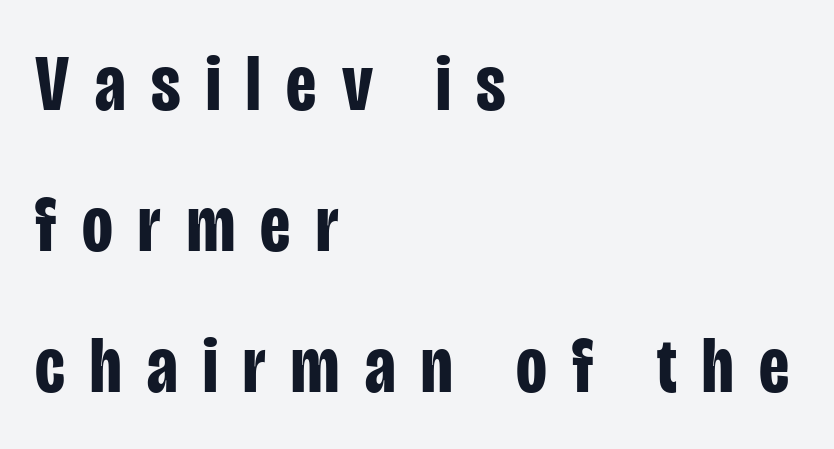
{"serif": "no", "italic": "no", "bold": "yes", "weight": "bold", "width": "condensed", "stroke_contrast": "low", "x_height": "large", "monospaced": "no", "underline": "no", "align": "left", "line_spacing_ratio": 1.76, "letter_spacing": "wide", "letter_spacing_em": 0.32, "glyph_px": 80}
